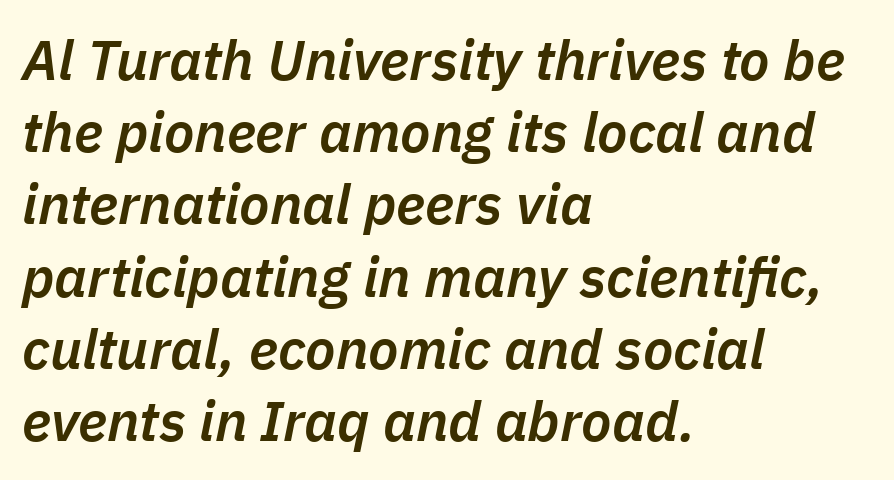
The image shows 56 px semibold type, italic (leaning right); set left-aligned, normal line spacing (1.29x), normal letter spacing, not underlined; low stroke contrast and a medium x-height.
